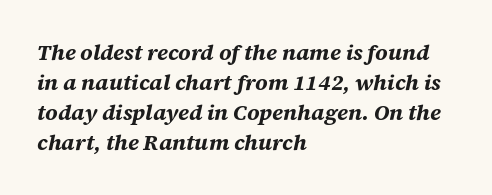
The image shows 22 px bold type, italic (leaning right); set left-aligned, normal line spacing (1.36x), normal letter spacing, not underlined.
